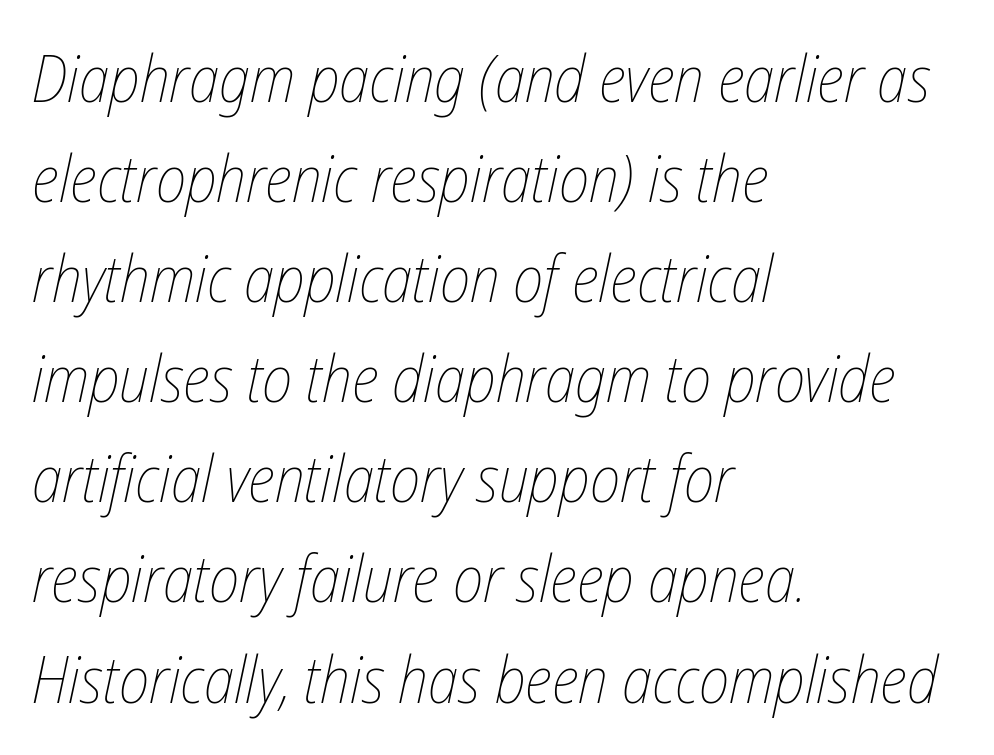
The image shows 65 px thin, condensed type, italic (leaning right); set left-aligned, normal line spacing (1.54x), normal letter spacing, not underlined; low stroke contrast and a medium x-height.
